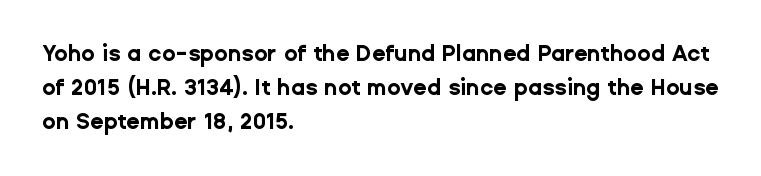
{"italic": "no", "bold": "yes", "underline": "no", "align": "left", "line_spacing": "normal", "line_spacing_ratio": 1.54, "letter_spacing": "normal", "letter_spacing_em": 0.0, "glyph_px": 22}
